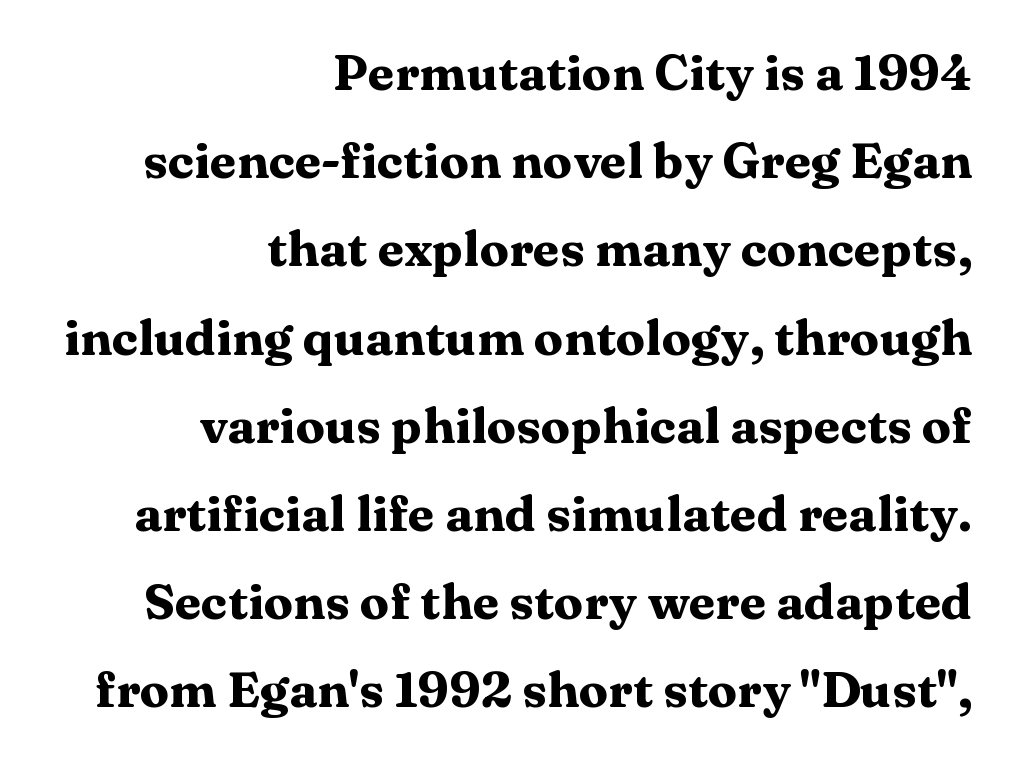
The image shows 49 px heavy, wide serif type, upright; set right-aligned, line spacing 1.8x, normal letter spacing, not underlined; medium stroke contrast and a medium x-height.
